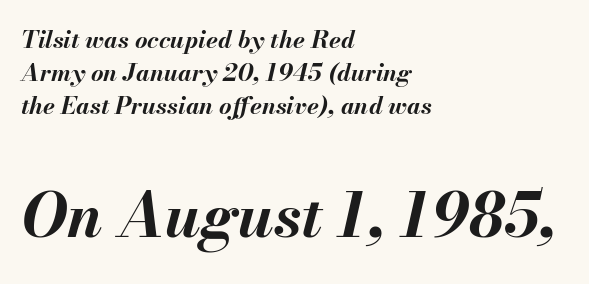
{"italic": "yes", "lean": "right", "slant_degrees": 13, "bold": "yes", "weight": "bold", "width": "normal", "stroke_contrast": "medium", "x_height": "small", "monospaced": "no", "underline": "no", "align": "left", "line_spacing": "normal", "line_spacing_ratio": 1.37, "letter_spacing": "normal", "letter_spacing_em": 0.0, "larger_block": "second", "size_ratio": 2.54, "glyph_px": 61}
